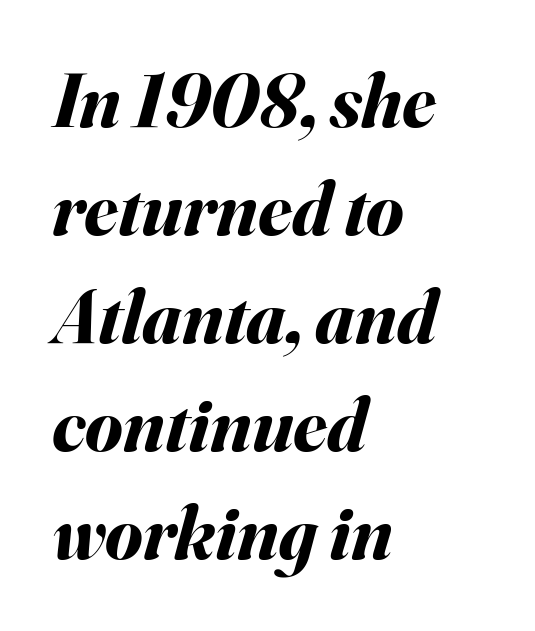
Notice how the passage keeps a crisp vertical edge on the left only. Character widths vary here, with narrow letters taking less room than wide ones. Regarding leading, the lines here are spaced in the standard way. Tracking value appears to be zero — textbook default spacing. Pretty heavy lettering here — definitely bold. There's an unmistakable incline to the writing here.
